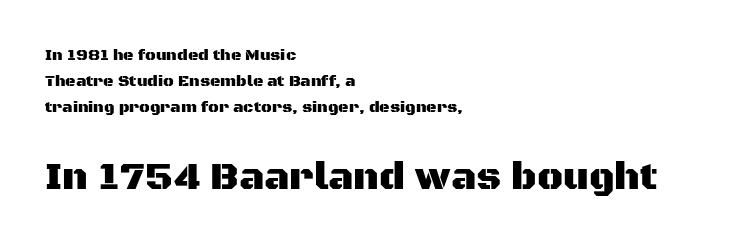
The gaps between neighbouring characters are ordinary and unremarkable. Is there much room between lines? A standard amount, neither cramped nor airy. A sans-serif font was chosen for this passage. Looks like regular typesetting: each glyph gets only the width it needs. The passage shown begins with its smaller block and ends with its larger one.
